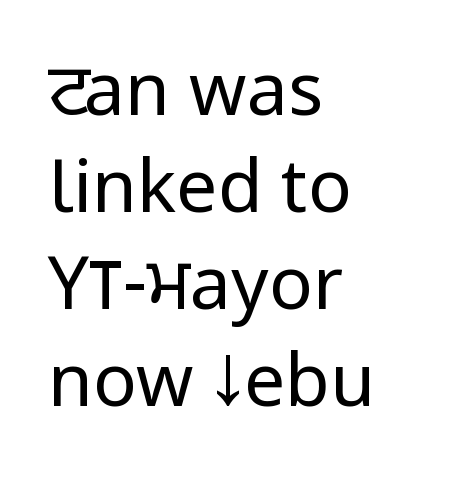
Is there any slant? The stems are plumb. Weight: not bold — regular or lighter. Default kerning and tracking; the words read as compact shapes. Plain, unruled lines of type. Visually the block forms a straight wall on the left and a jagged coastline on the right.
